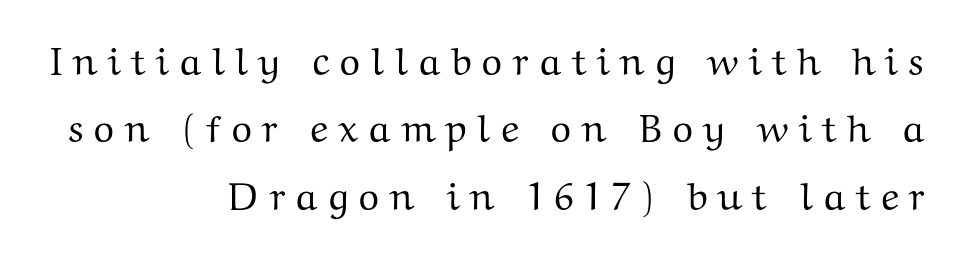
The image shows 39 px wide serif type, upright; set right-aligned, line spacing 1.73x, unusually wide letter spacing (+0.23 em), not underlined; medium stroke contrast and a medium x-height.
